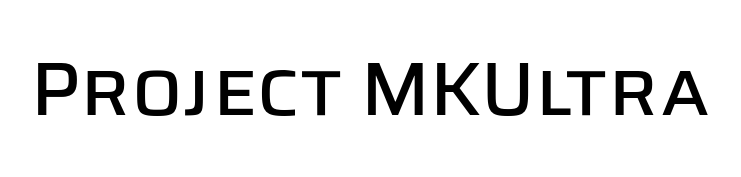
I'd call this a sans setting — the letters go barefoot. Only glyphs here, with clear space below each row. Proportional: the letters do not fall into vertical columns. Posture: upright roman. The type is set solid horizontally, with unmodified tracking.
